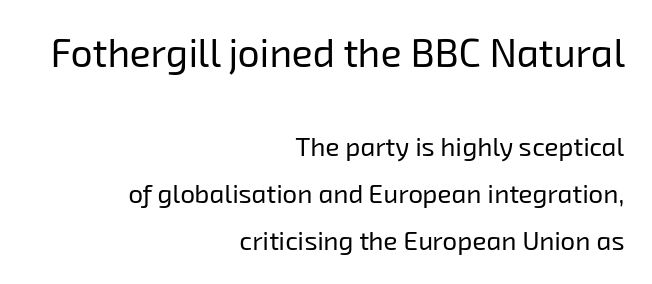
The image shows 39 px regular-weight sans-serif type; set right-aligned, line spacing 1.81x, normal letter spacing, not underlined; the first (top) block is 1.5x larger; low stroke contrast and a medium x-height.
